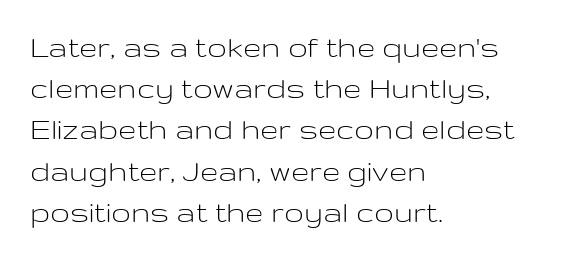
{"serif": "no", "italic": "no", "bold": "no", "weight": "light", "width": "wide", "stroke_contrast": "low", "x_height": "medium", "monospaced": "no", "underline": "no", "align": "left", "line_spacing": "normal", "line_spacing_ratio": 1.25, "letter_spacing": "normal", "letter_spacing_em": 0.0, "glyph_px": 33}
